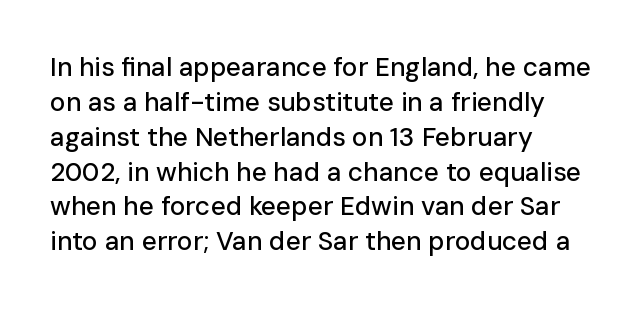
Q: Is the text italic (slanted)? A: No, it is upright.
Q: Is the text underlined? A: No.
Q: How is the paragraph aligned? A: Left-aligned.
Q: Is the spacing between letters normal or unusually wide? A: Normal.
Q: Is the spacing between lines tight, normal or loose? A: Normal.
